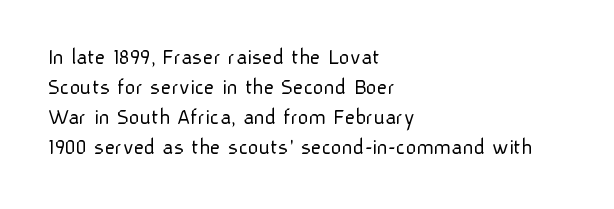
The image shows 23 px text type, upright; set left-aligned, normal line spacing (1.3x), normal letter spacing, not underlined.
